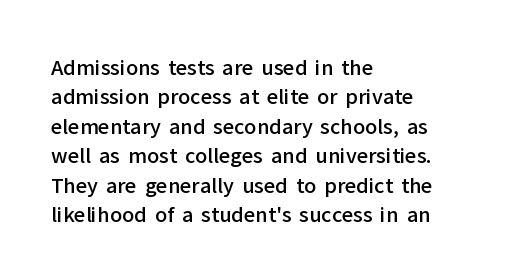
Q: Is the text bold? A: Semi-bold.
Q: Is the text italic (slanted)? A: No, it is upright.
Q: Is the text underlined? A: No.
Q: How is the paragraph aligned? A: Left-aligned.
Q: Is the spacing between letters normal or unusually wide? A: Normal.
Q: Is the spacing between lines tight, normal or loose? A: Normal.
